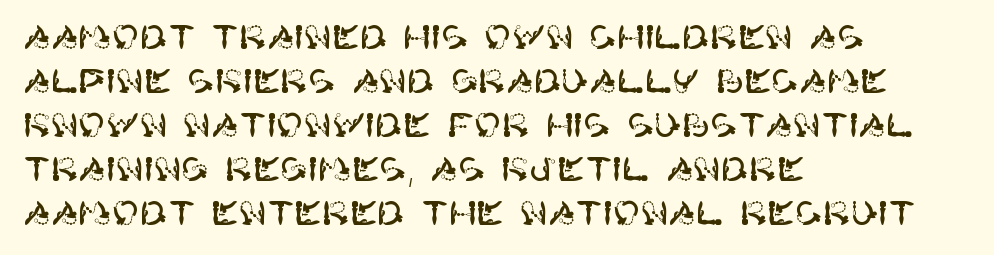
To sum up the face: it is a sans, with no serifs. There is no visible air inserted between adjacent glyphs. The rows are spaced the way most documents space them. Check the space under the baseline: it is left empty. The rag falls on the right side of this text block. This is the regular roman posture of the typeface.
